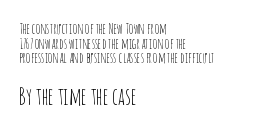
Q: Is the text bold? A: No.
Q: Is the text italic (slanted)? A: No, it is upright.
Q: Is the text underlined? A: No.
Q: How is the paragraph aligned? A: Left-aligned.
Q: Is the spacing between letters normal or unusually wide? A: Normal.
Q: Is the spacing between lines tight, normal or loose? A: Tight.
Q: Which block of text is set in a larger size, the first (top) or the second (bottom)? A: The second (bottom) one.
